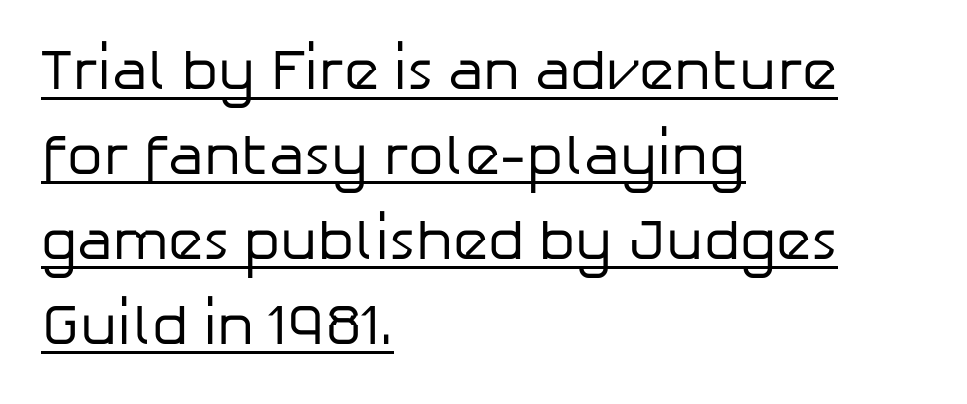
The image shows 57 px regular-weight sans-serif type, upright; set left-aligned, normal line spacing (1.49x), normal letter spacing, underlined; low stroke contrast and a medium x-height.
